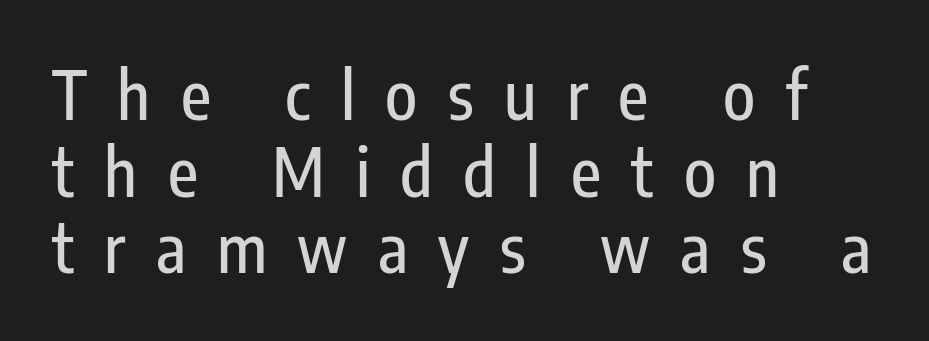
The image shows 66 px condensed sans-serif type, upright; set left-aligned, line spacing 1.16x, unusually wide letter spacing (+0.46 em), not underlined; low stroke contrast and a medium x-height.
